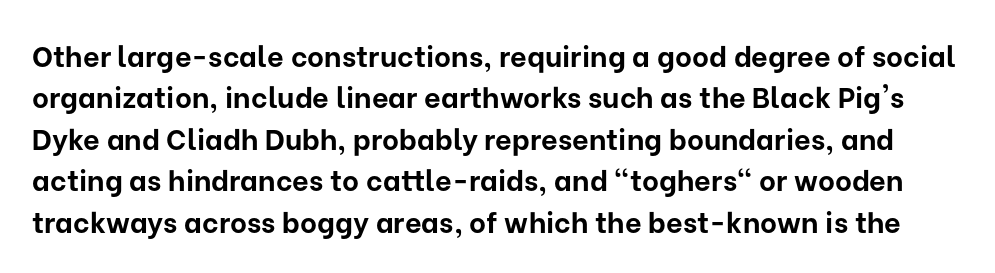
{"serif": "no", "italic": "no", "bold": "yes", "weight": "bold", "width": "normal", "stroke_contrast": "low", "x_height": "medium", "monospaced": "no", "underline": "no", "line_spacing": "normal", "line_spacing_ratio": 1.43, "letter_spacing": "normal", "letter_spacing_em": 0.0, "glyph_px": 29}
